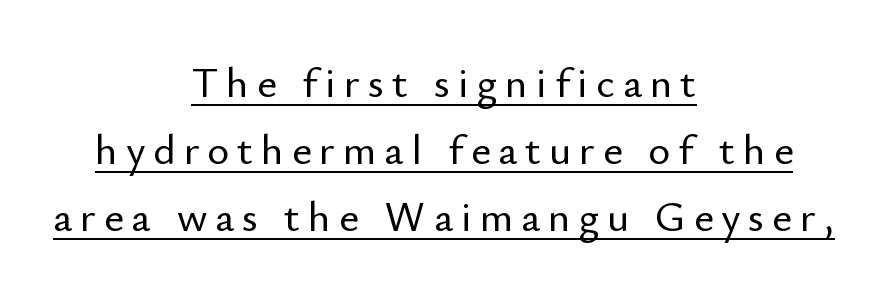
{"serif": "no", "italic": "no", "width": "normal", "stroke_contrast": "low", "x_height": "small", "monospaced": "no", "underline": "yes", "align": "center", "line_spacing": "normal", "line_spacing_ratio": 1.6, "glyph_px": 42}
